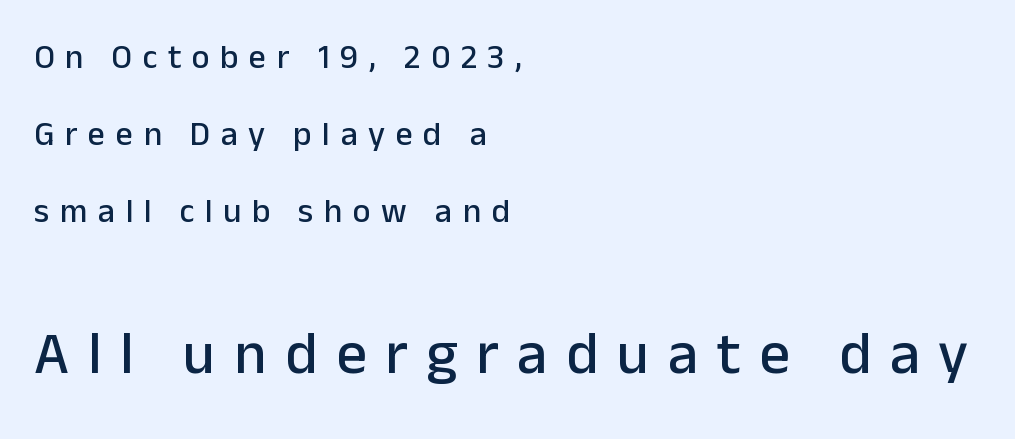
Q: Is the text italic (slanted)? A: No, it is upright.
Q: Is the typeface a serif or a sans-serif typeface? A: Sans-serif.
Q: Is the text underlined? A: No.
Q: How is the paragraph aligned? A: Left-aligned.
Q: Is the spacing between letters normal or unusually wide? A: Unusually wide.
Q: Is the spacing between lines tight, normal or loose? A: Loose.
Q: Which block of text is set in a larger size, the first (top) or the second (bottom)? A: The second (bottom) one.
Q: Width (condensed, normal, or wide)? A: Normal.
Q: Stroke contrast? A: Low.
Q: x-height? A: Medium.
Q: Monospaced? A: No.
